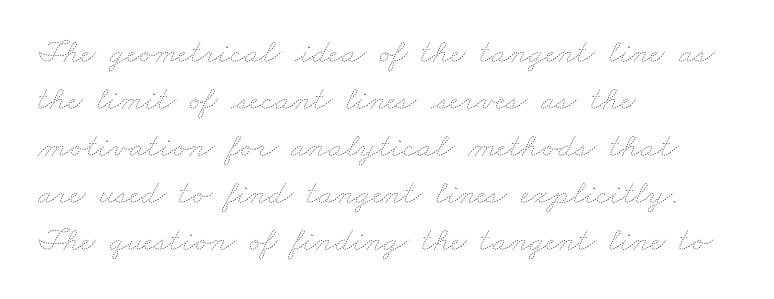
Q: Is the text bold? A: No.
Q: Is the text underlined? A: No.
Q: How is the paragraph aligned? A: Left-aligned.
Q: Is the spacing between letters normal or unusually wide? A: Normal.
Q: Is the spacing between lines tight, normal or loose? A: Normal.
Q: Width (condensed, normal, or wide)? A: Wide.
Q: Stroke contrast? A: Low.
Q: x-height? A: Small.
Q: Monospaced? A: No.
